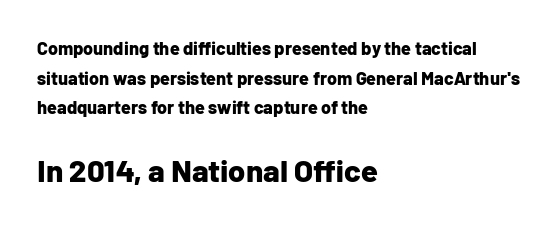
The image shows 31 px bold sans-serif type, upright; set left-aligned, normal line spacing (1.65x), normal letter spacing, not underlined; the second (bottom) block is 1.72x larger; low stroke contrast and a medium x-height.
